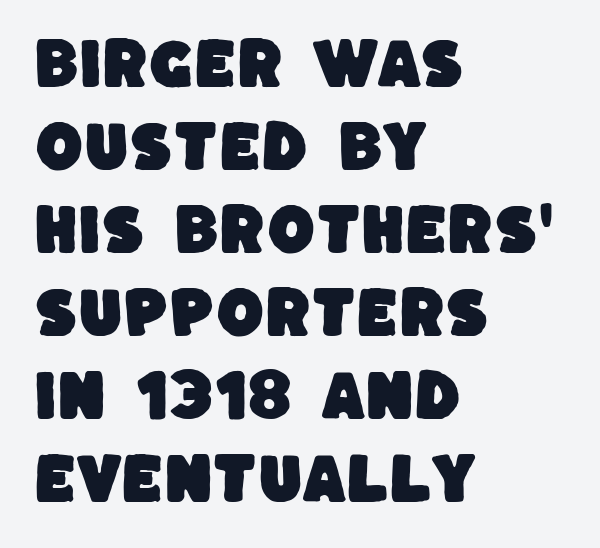
{"serif": "no", "width": "normal", "stroke_contrast": "low", "x_height": "large", "monospaced": "no", "underline": "no", "align": "left", "line_spacing": "normal", "line_spacing_ratio": 1.51, "letter_spacing": "normal", "letter_spacing_em": 0.0, "glyph_px": 55}
